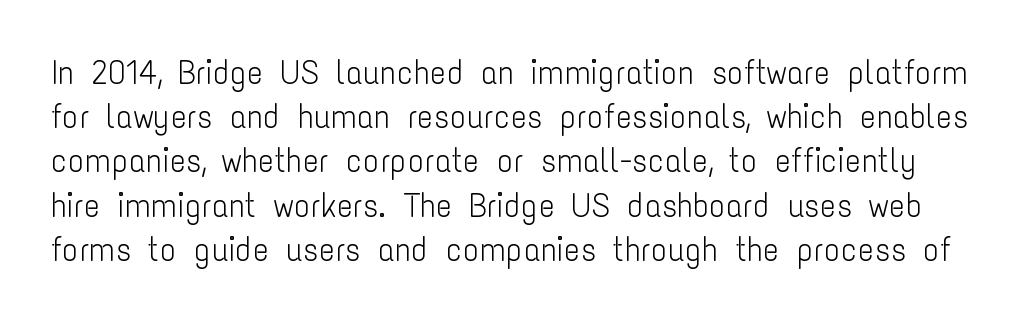
The image shows 34 px light, condensed sans-serif type, upright; set normal line spacing (1.3x), normal letter spacing, not underlined; low stroke contrast and a medium x-height.
